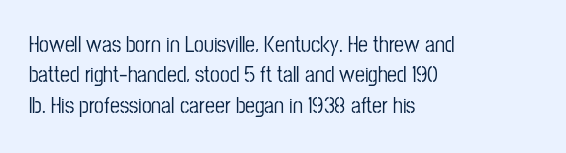
{"italic": "no", "underline": "no", "align": "left", "line_spacing": "normal", "line_spacing_ratio": 1.38, "letter_spacing": "normal", "letter_spacing_em": 0.0, "glyph_px": 22}
